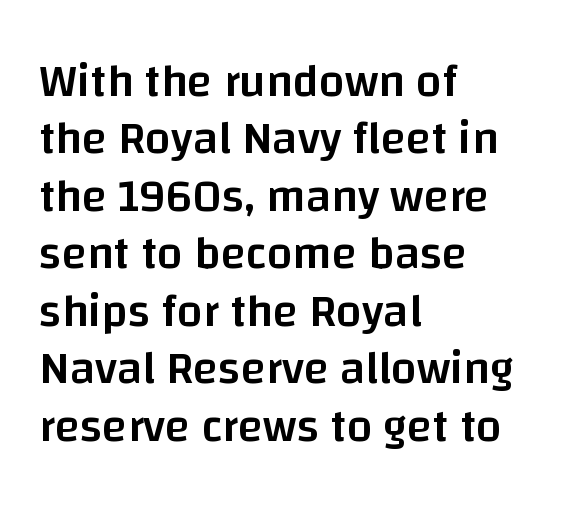
Q: Is the text bold? A: Semi-bold.
Q: Is the text italic (slanted)? A: No, it is upright.
Q: Is the typeface a serif or a sans-serif typeface? A: Sans-serif.
Q: Is the text underlined? A: No.
Q: How is the paragraph aligned? A: Left-aligned.
Q: Is the spacing between letters normal or unusually wide? A: Normal.
Q: Is the spacing between lines tight, normal or loose? A: Normal.
Q: Width (condensed, normal, or wide)? A: Normal.
Q: Stroke contrast? A: Low.
Q: x-height? A: Large.
Q: Monospaced? A: No.
